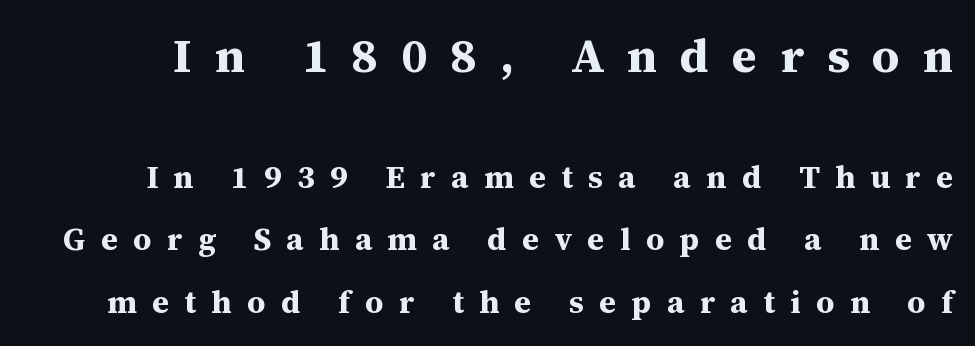
Does extra space separate the letters? Yes, quite a lot of it. The letters in the upper block stand taller than those in the block below. In terms of leading, this rendering errs on the spacious side. Typesetter's note: full bold, strokes at maximum text heaviness.
